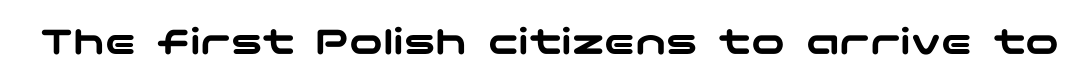
The image shows 42 px wide sans-serif type, upright; set normal letter spacing, not underlined; low stroke contrast and a medium x-height.
